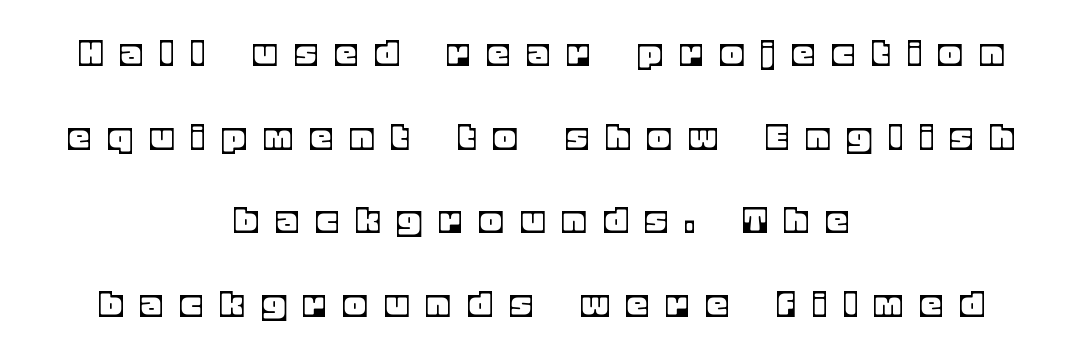
The paragraph shown floats in the horizontal middle. The font's upright variant was chosen for this text. Spacing between characters has been opened up far beyond the box default. The letters advance in unequal steps, a hallmark of proportional type. If you measured baseline to baseline, you'd find a long distance. The area under the type is left untouched.
